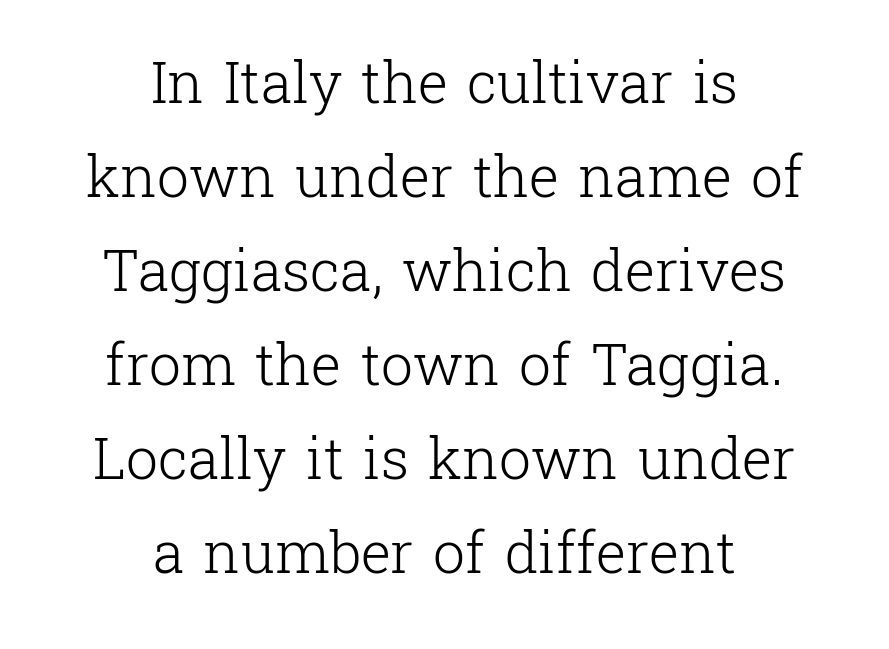
{"serif": "yes", "italic": "no", "bold": "no", "weight": "light", "width": "normal", "stroke_contrast": "low", "x_height": "medium", "monospaced": "no", "underline": "no", "align": "center", "line_spacing": "normal", "line_spacing_ratio": 1.65, "letter_spacing": "normal", "letter_spacing_em": 0.0, "glyph_px": 57}
